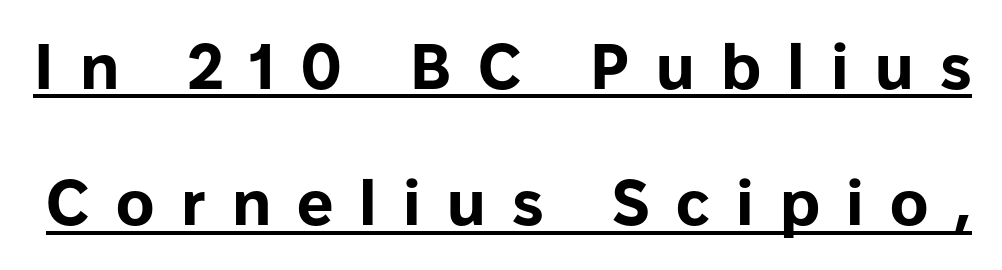
The image shows 64 px bold sans-serif type, upright; set loose line spacing (2.13x), unusually wide letter spacing (+0.41 em), underlined; low stroke contrast and a medium x-height.
